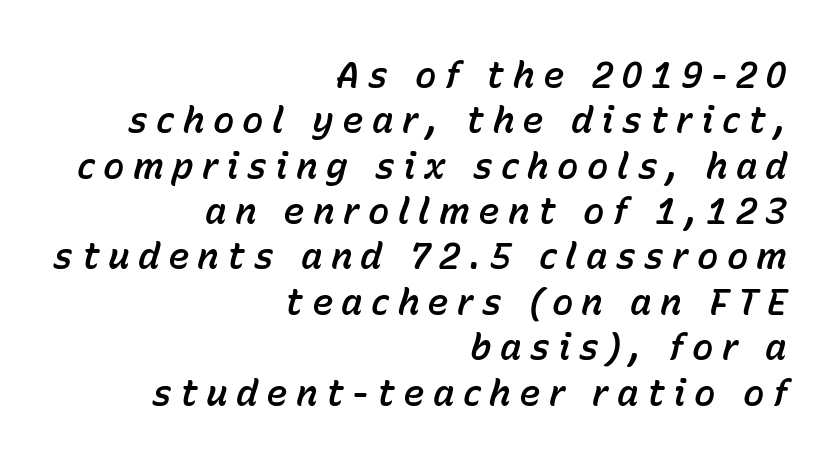
Q: Is the text italic (slanted)? A: Yes, it leans right by about 15 degrees.
Q: Is the text underlined? A: No.
Q: How is the paragraph aligned? A: Right-aligned.
Q: Is the spacing between letters normal or unusually wide? A: Unusually wide.
Q: Is the spacing between lines tight, normal or loose? A: Normal.
Q: Width (condensed, normal, or wide)? A: Normal.
Q: Stroke contrast? A: Low.
Q: x-height? A: Medium.
Q: Monospaced? A: No.
